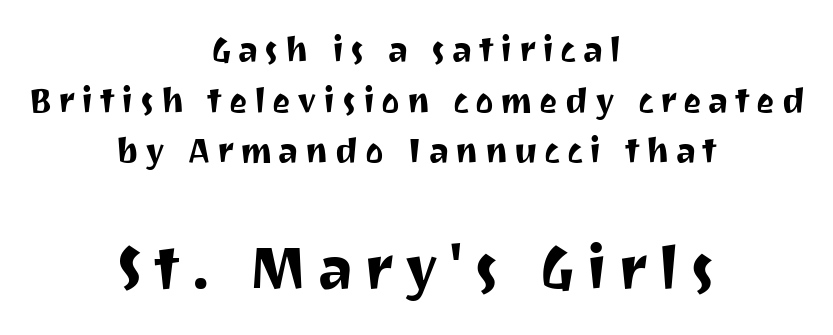
Q: Is the text italic (slanted)? A: No, it is upright.
Q: Is the typeface a serif or a sans-serif typeface? A: Sans-serif.
Q: Is the text underlined? A: No.
Q: How is the paragraph aligned? A: Centered.
Q: Is the spacing between lines tight, normal or loose? A: Normal.
Q: Which block of text is set in a larger size, the first (top) or the second (bottom)? A: The second (bottom) one.
Q: Width (condensed, normal, or wide)? A: Normal.
Q: Stroke contrast? A: Medium.
Q: x-height? A: Medium.
Q: Monospaced? A: No.
